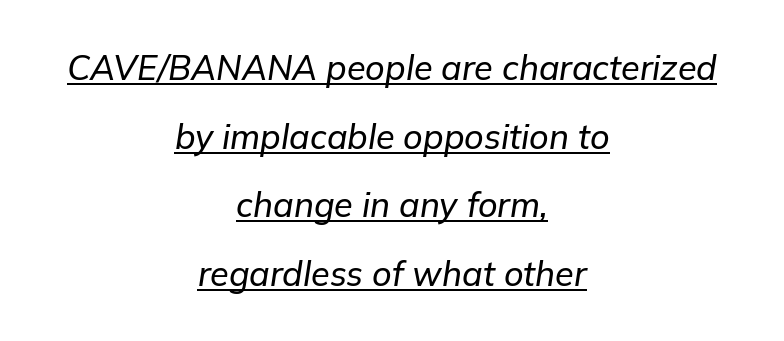
Q: Is the text italic (slanted)? A: Yes, it leans right by about 9 degrees.
Q: Is the text underlined? A: Yes.
Q: How is the paragraph aligned? A: Centered.
Q: Is the spacing between letters normal or unusually wide? A: Normal.
Q: Is the spacing between lines tight, normal or loose? A: Loose.
Q: Width (condensed, normal, or wide)? A: Normal.
Q: Stroke contrast? A: Low.
Q: x-height? A: Medium.
Q: Monospaced? A: No.
